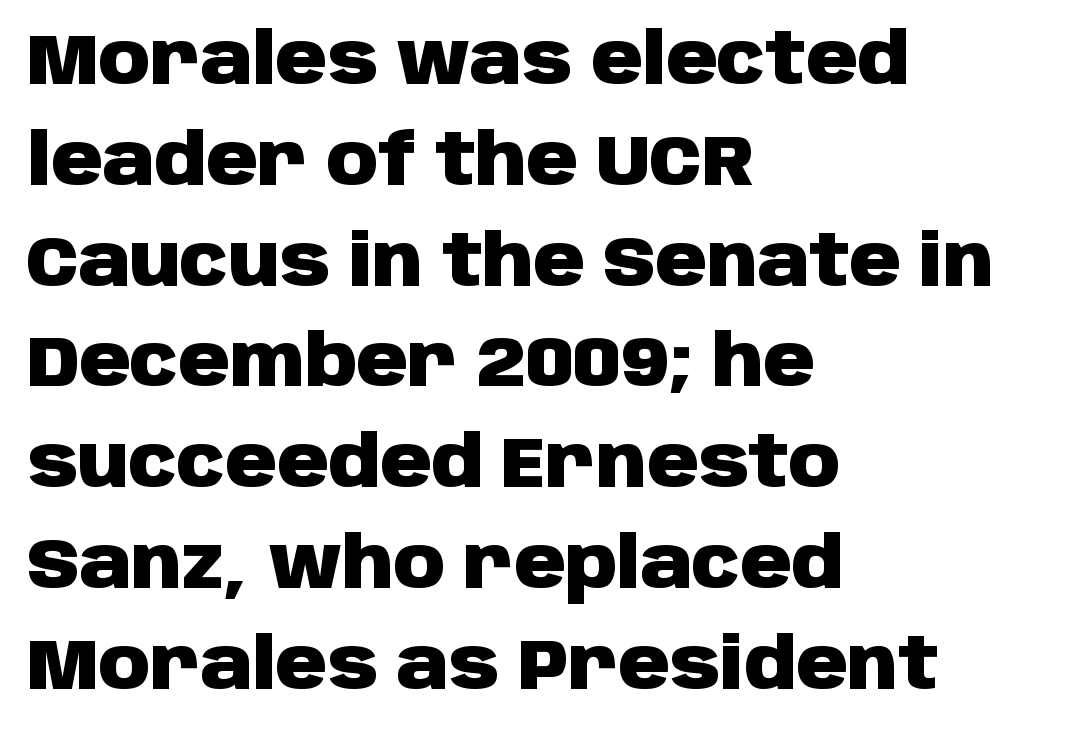
Q: Is the text bold? A: Yes.
Q: Is the text italic (slanted)? A: No, it is upright.
Q: Is the typeface a serif or a sans-serif typeface? A: Sans-serif.
Q: Is the text underlined? A: No.
Q: How is the paragraph aligned? A: Left-aligned.
Q: Is the spacing between letters normal or unusually wide? A: Normal.
Q: Is the spacing between lines tight, normal or loose? A: Normal.
Q: Width (condensed, normal, or wide)? A: Normal.
Q: Stroke contrast? A: Low.
Q: x-height? A: Large.
Q: Monospaced? A: No.
